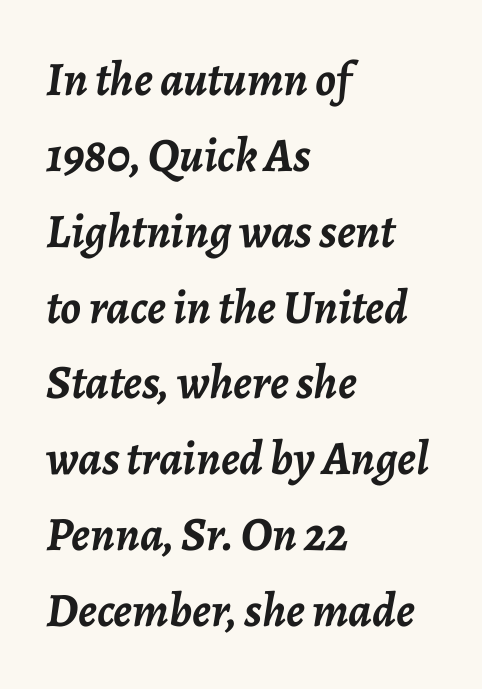
There's an unmistakable incline to the writing here. Compared with an ordinary text face, these strokes are far heavier — a full bold. You could call the tracking neutral — neither tight nor loose. Compared with a centered layout, this one pins lines to the left instead. The space beneath each line is pristine and unruled.
